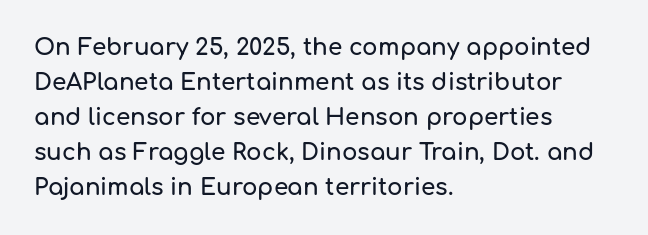
Left-aligned paragraph, ragged on the right. This sample uses an upright cut, with every glyph sitting square on the baseline. Only glyphs here, with clear space below each row. In terms of letterspacing, this is plain default setting. The line-height multiplier appears to be the usual default.
